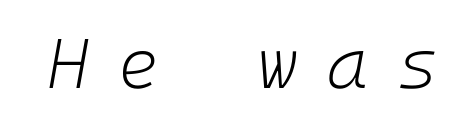
Looking at the ascenders, they clearly lean. Type without underlining. The face used here is rendered with a markedly widened letterfit. Weight: regular or lighter.
